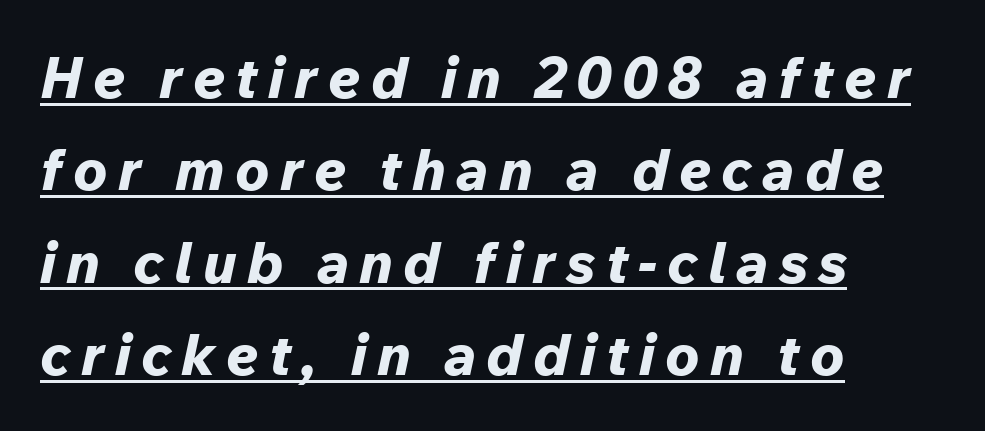
The vertical gap from one line to the next is medium. Style check: oblique. Character widths vary here, with narrow letters taking less room than wide ones. The strokes are fattened all the way to bold. The typesetter chose a ragged-right arrangement here.
